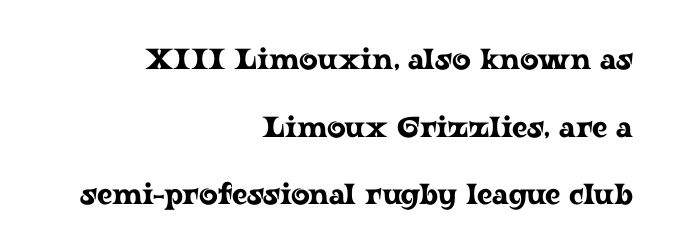
Q: Is the text italic (slanted)? A: No, it is upright.
Q: Is the typeface a serif or a sans-serif typeface? A: Serif.
Q: Is the text underlined? A: No.
Q: How is the paragraph aligned? A: Right-aligned.
Q: Is the spacing between letters normal or unusually wide? A: Normal.
Q: Is the spacing between lines tight, normal or loose? A: Loose.
Q: Width (condensed, normal, or wide)? A: Wide.
Q: Stroke contrast? A: Low.
Q: x-height? A: Medium.
Q: Monospaced? A: No.
